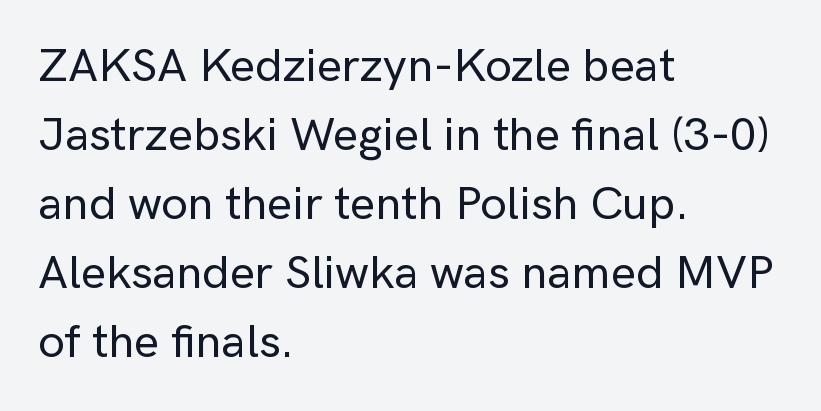
{"serif": "no", "italic": "no", "width": "normal", "stroke_contrast": "low", "x_height": "medium", "monospaced": "no", "underline": "no", "align": "left", "line_spacing": "normal", "line_spacing_ratio": 1.47, "letter_spacing": "normal", "letter_spacing_em": 0.0, "glyph_px": 47}
